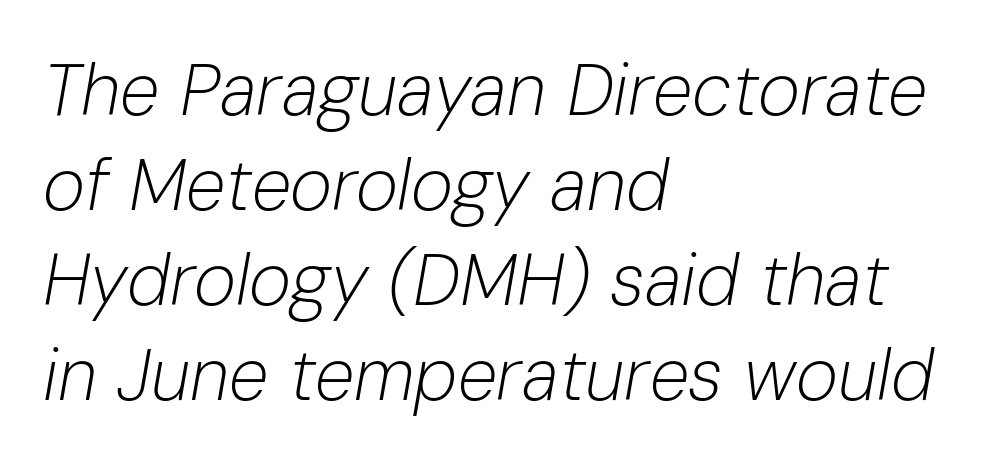
Q: Is the text bold? A: No.
Q: Is the text italic (slanted)? A: Yes, it leans right by about 10 degrees.
Q: Is the text underlined? A: No.
Q: How is the paragraph aligned? A: Left-aligned.
Q: Is the spacing between letters normal or unusually wide? A: Normal.
Q: Is the spacing between lines tight, normal or loose? A: Normal.
Q: Width (condensed, normal, or wide)? A: Normal.
Q: Stroke contrast? A: Low.
Q: x-height? A: Medium.
Q: Monospaced? A: No.
